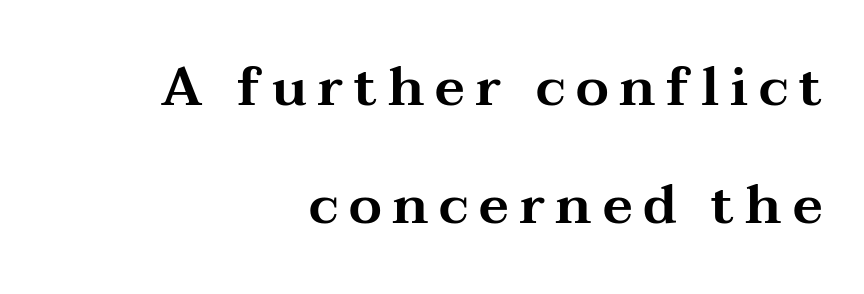
The image shows 53 px wide serif type, upright; set right-aligned, loose line spacing (2.22x), unusually wide letter spacing (+0.2 em), not underlined; medium stroke contrast and a medium x-height.
